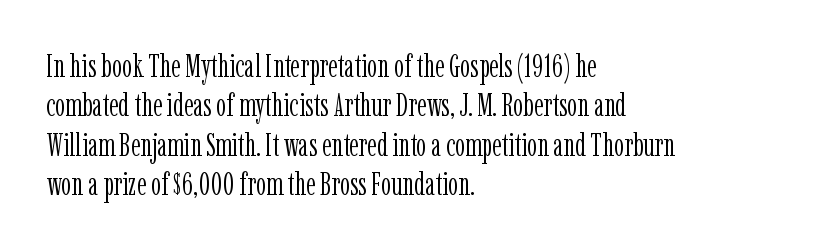
Q: Is the text bold? A: No.
Q: Is the text italic (slanted)? A: No, it is upright.
Q: Is the typeface a serif or a sans-serif typeface? A: Serif.
Q: Is the text underlined? A: No.
Q: How is the paragraph aligned? A: Left-aligned.
Q: Is the spacing between letters normal or unusually wide? A: Normal.
Q: Width (condensed, normal, or wide)? A: Condensed.
Q: Stroke contrast? A: Low.
Q: x-height? A: Medium.
Q: Monospaced? A: No.
